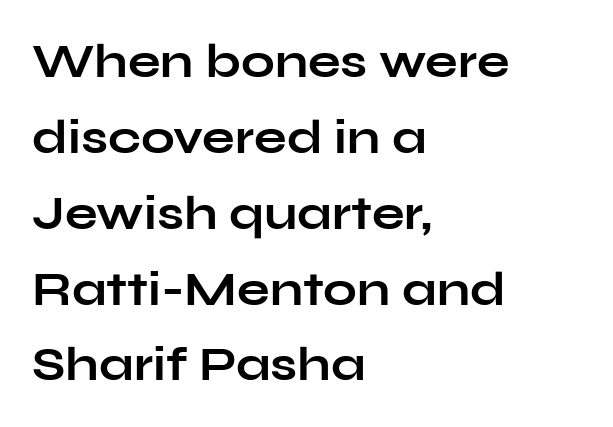
The image shows 48 px bold, wide sans-serif type, upright; set left-aligned, normal line spacing (1.58x), normal letter spacing, not underlined; low stroke contrast and a medium x-height.
